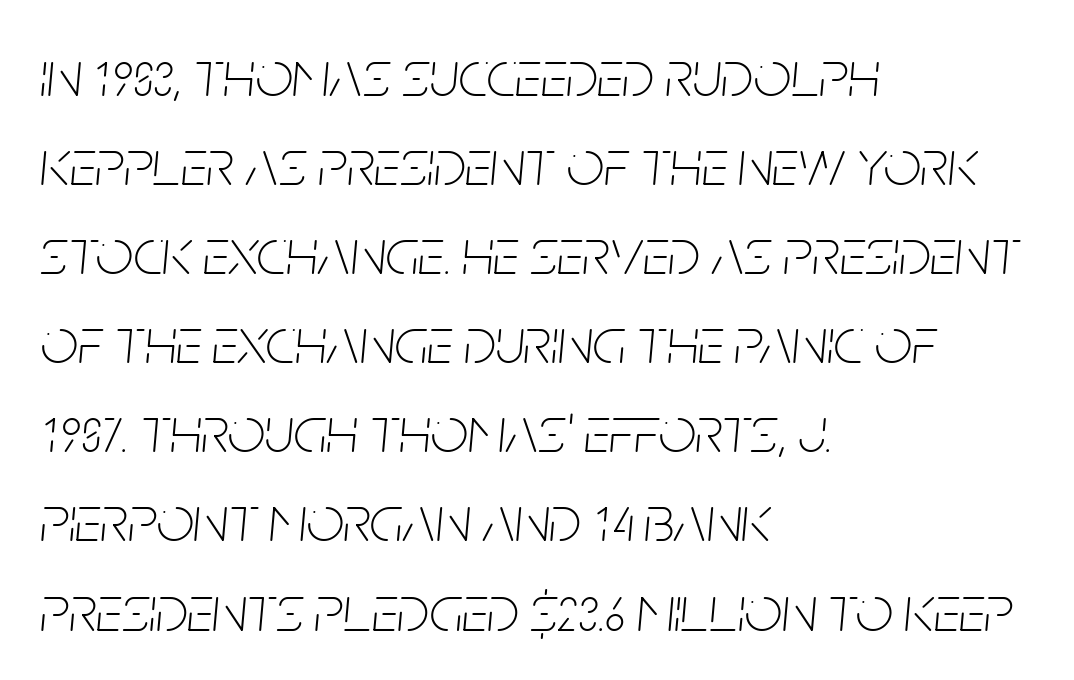
The font's italic variant was chosen for this text. The lines in this sample share a left origin and differ only in where they stop. The foot of each line stays bare and open. Looks like regular typesetting: each glyph gets only the width it needs. You could call the tracking neutral — neither tight nor loose. Vertically, the passage feels balanced, rows spaced as you'd expect.
